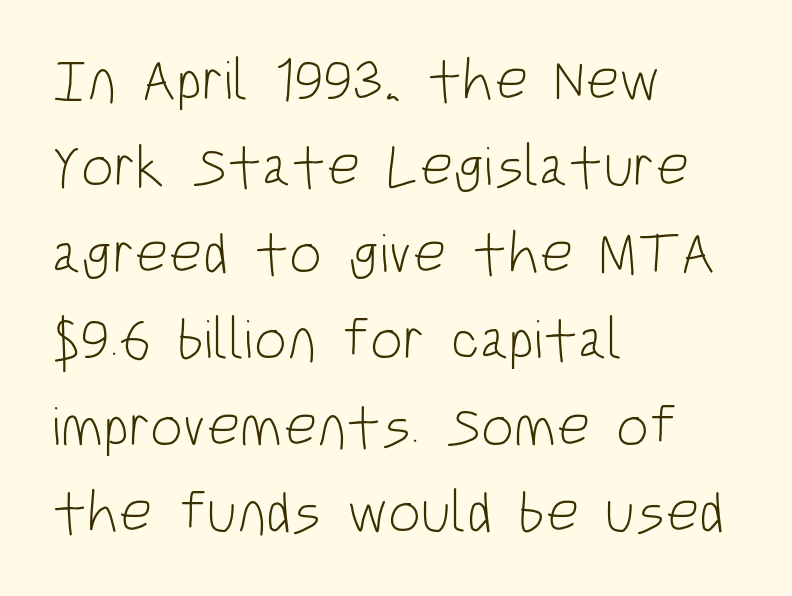
Q: Is the text bold? A: No.
Q: Is the text italic (slanted)? A: No, it is upright.
Q: Is the typeface a serif or a sans-serif typeface? A: Sans-serif.
Q: Is the text underlined? A: No.
Q: How is the paragraph aligned? A: Left-aligned.
Q: Is the spacing between letters normal or unusually wide? A: Normal.
Q: Is the spacing between lines tight, normal or loose? A: Normal.
Q: Width (condensed, normal, or wide)? A: Condensed.
Q: Stroke contrast? A: Low.
Q: x-height? A: Large.
Q: Monospaced? A: No.
